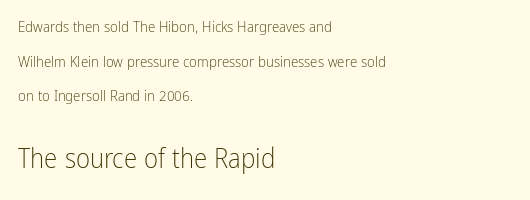
Compared with typical body copy, the letter spacing here is the same. Whoever set this made the second block the dominant, larger element. The type sits square on the baseline with zero lean. The passage is arranged the way most books set body copy — flush left. The specimen omits any rule beneath the text block's lines. The passage shown stacks its lines with a broad gap.
